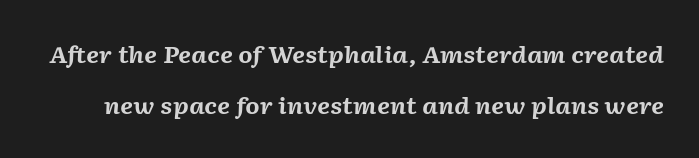
Compared with an ordinary text face, these strokes are far heavier — a full bold. Is there much room between lines? Yes — plenty of vertical air separates them. Each row of text sits above clean, open space. Nobody touched the tracking dial on this one. In terms of posture, this sample is oblique.
